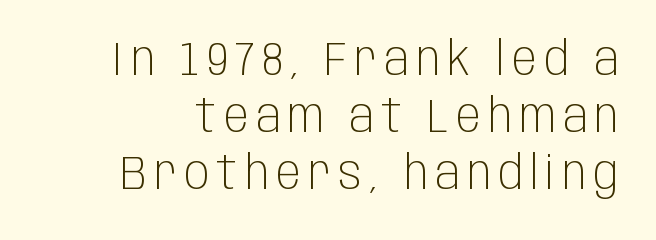
{"serif": "no", "italic": "no", "bold": "no", "weight": "light", "width": "condensed", "stroke_contrast": "low", "x_height": "large", "monospaced": "no", "underline": "no", "line_spacing_ratio": 1.24, "glyph_px": 46}
